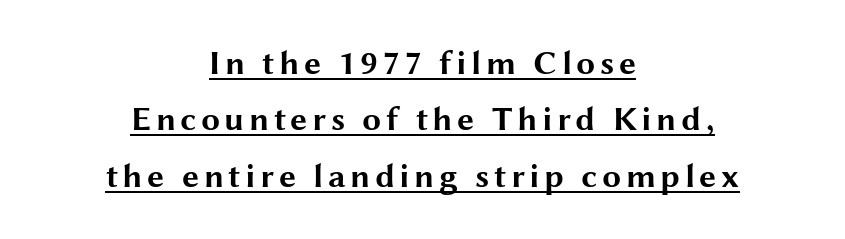
{"serif": "no", "italic": "no", "bold": "yes", "weight": "bold", "width": "wide", "stroke_contrast": "medium", "x_height": "medium", "monospaced": "no", "underline": "yes", "align": "center", "line_spacing": "normal", "line_spacing_ratio": 1.66, "glyph_px": 34}
